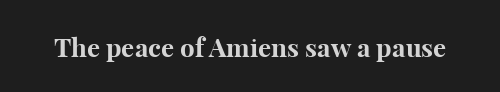
{"italic": "no", "bold": "yes", "underline": "no", "letter_spacing": "normal", "letter_spacing_em": 0.0, "glyph_px": 26}
